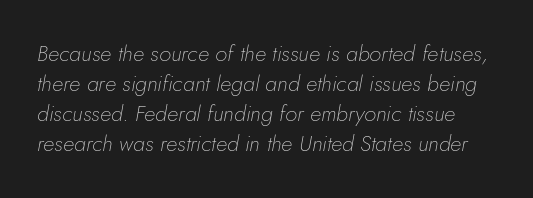
The lettering tilts uniformly, giving the passage an italic look. Only glyphs here, with clear space below each row. This block has exactly the height ordinary leading produces. The cut favours lightness, reaching ordinary text weight at its darkest. These lines keep a tight, regular rhythm from letter to letter.
